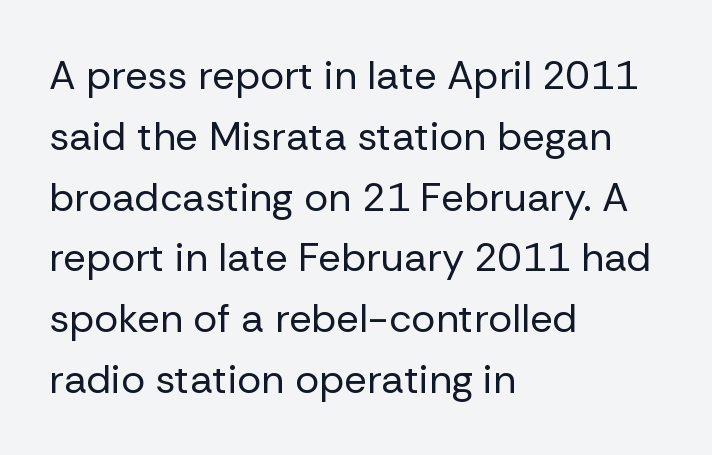
The image shows 40 px regular-weight sans-serif type, upright; set left-aligned, normal line spacing (1.52x), normal letter spacing, not underlined; low stroke contrast and a medium x-height.
